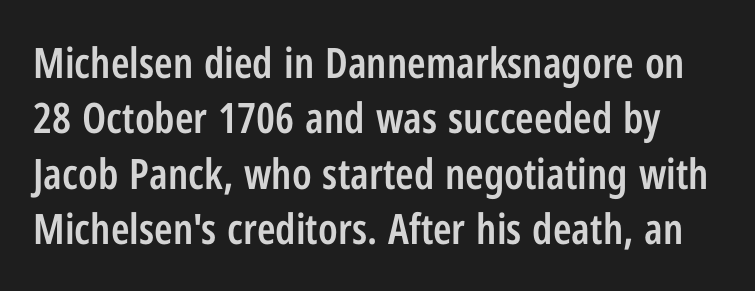
Q: Is the text bold? A: Semi-bold.
Q: Is the text italic (slanted)? A: No, it is upright.
Q: Is the typeface a serif or a sans-serif typeface? A: Sans-serif.
Q: Is the text underlined? A: No.
Q: Is the spacing between letters normal or unusually wide? A: Normal.
Q: Is the spacing between lines tight, normal or loose? A: Normal.
Q: Width (condensed, normal, or wide)? A: Condensed.
Q: Stroke contrast? A: Low.
Q: x-height? A: Medium.
Q: Monospaced? A: No.
